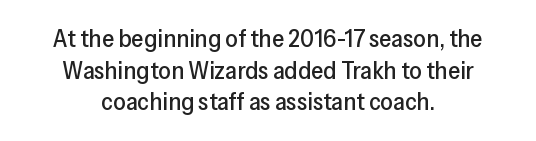
The image shows 25 px text type, upright; set centered, normal line spacing (1.27x), normal letter spacing, not underlined.
